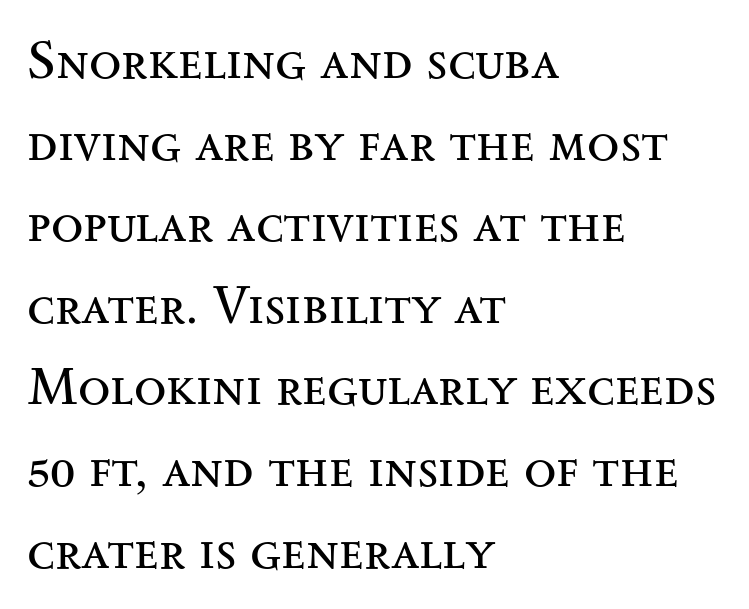
Character widths vary here, with narrow letters taking less room than wide ones. This rendering employs a face with finishing strokes, i.e., a serif. Italic? Not at all — the glyphs are vertical. This is not heavy type; no bold has been used. The text block is weighted toward the left margin, trailing off unevenly rightward. Summary of vertical rhythm: regular, with standard interline spacing.
